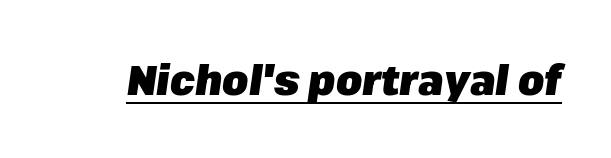
It's the slanting kind of type. The letterforms sit shoulder to shoulder at normal distance. Beneath each row of characters lies a ruled line. Bold? Absolutely — the strokes are thick and heavy. Note the varied advance widths — an 'i' is clearly narrower than an 'm'.
